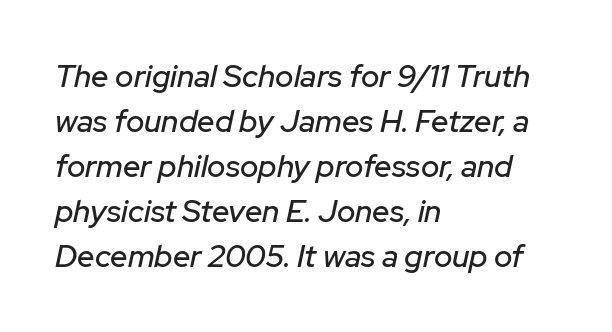
The image shows 31 px text type, italic (leaning right); set left-aligned, normal line spacing (1.45x), normal letter spacing, not underlined; low stroke contrast and a medium x-height.
